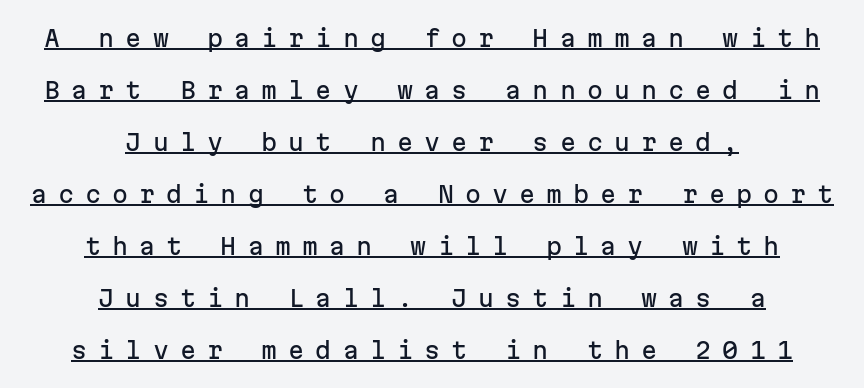
Each line is balanced around a shared central axis. Decoration check: the copy is underlined. Quick note: interline space is abundant. When letters stand straight like this, we call the style roman or upright. The type is letterspaced generously, with wide tracking.
